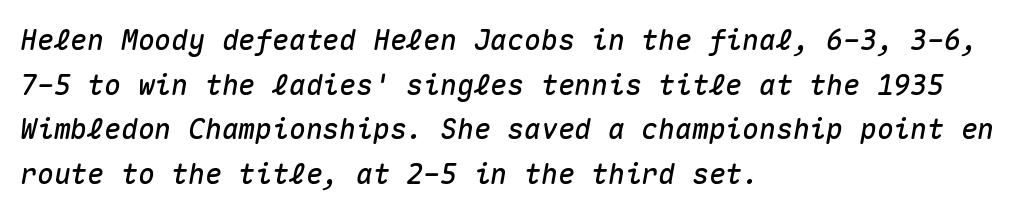
{"italic": "yes", "lean": "right", "slant_degrees": 10, "width": "normal", "stroke_contrast": "medium", "x_height": "medium", "monospaced": "yes", "underline": "no", "align": "left", "line_spacing": "normal", "line_spacing_ratio": 1.59, "letter_spacing": "normal", "letter_spacing_em": 0.0, "glyph_px": 28}
